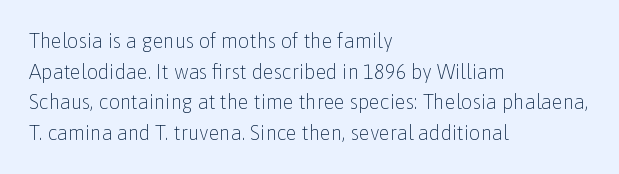
{"italic": "no", "bold": "no", "underline": "no", "align": "left", "line_spacing": "normal", "line_spacing_ratio": 1.53, "letter_spacing": "normal", "letter_spacing_em": 0.0, "glyph_px": 20}
